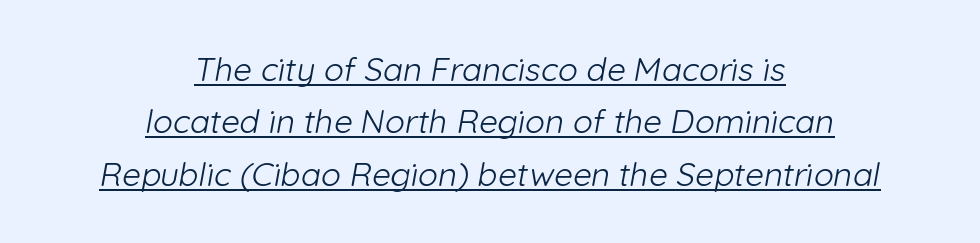
Q: Is the text bold? A: No.
Q: Is the typeface a serif or a sans-serif typeface? A: Sans-serif.
Q: Is the text underlined? A: Yes.
Q: How is the paragraph aligned? A: Centered.
Q: Is the spacing between letters normal or unusually wide? A: Normal.
Q: Is the spacing between lines tight, normal or loose? A: Normal.
Q: Width (condensed, normal, or wide)? A: Normal.
Q: Stroke contrast? A: Low.
Q: x-height? A: Medium.
Q: Monospaced? A: No.
